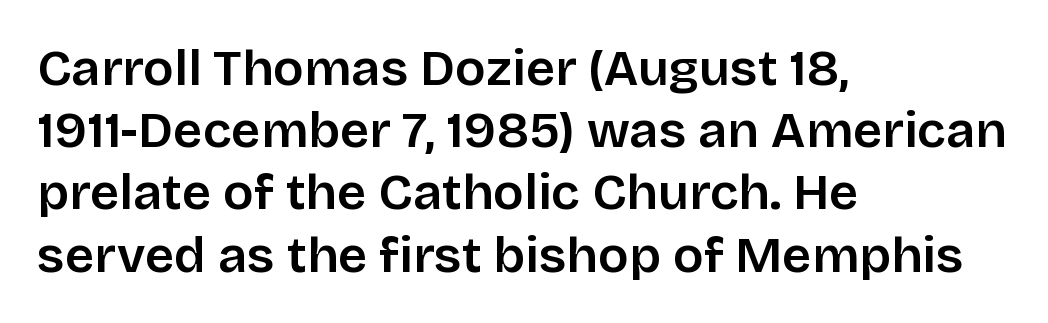
Line starts are locked; line ends wander. Plain, unruled lines of type. Stroke terminals: plain, sans-serif. When letters stand straight like this, we call the style roman or upright.
